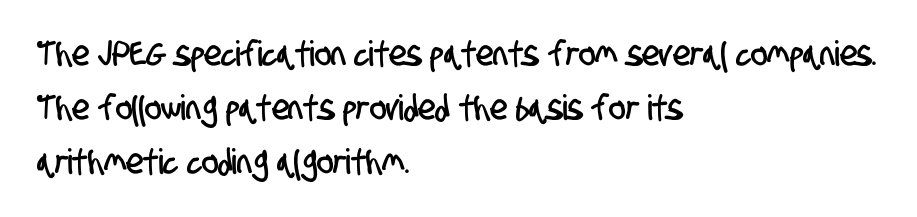
{"serif": "no", "width": "condensed", "stroke_contrast": "low", "x_height": "large", "monospaced": "no", "underline": "no", "align": "left", "line_spacing": "normal", "line_spacing_ratio": 1.54, "letter_spacing": "normal", "letter_spacing_em": 0.0, "glyph_px": 35}
